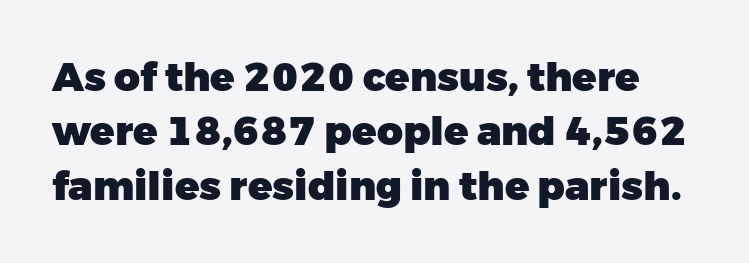
The image shows 40 px heavy sans-serif type, upright; set normal line spacing (1.36x), normal letter spacing, not underlined; low stroke contrast and a medium x-height.
